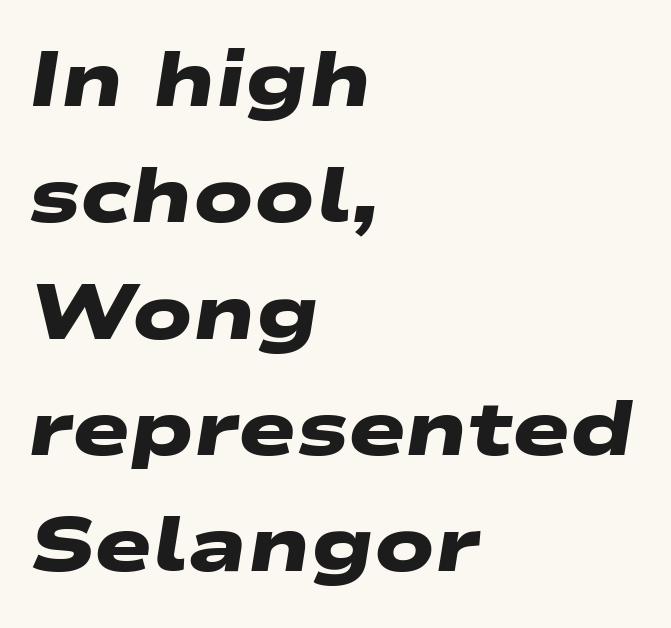
{"serif": "no", "bold": "yes", "weight": "heavy", "width": "wide", "stroke_contrast": "low", "x_height": "medium", "monospaced": "no", "underline": "no", "align": "left", "line_spacing": "normal", "line_spacing_ratio": 1.51, "letter_spacing": "normal", "letter_spacing_em": 0.0, "glyph_px": 77}
